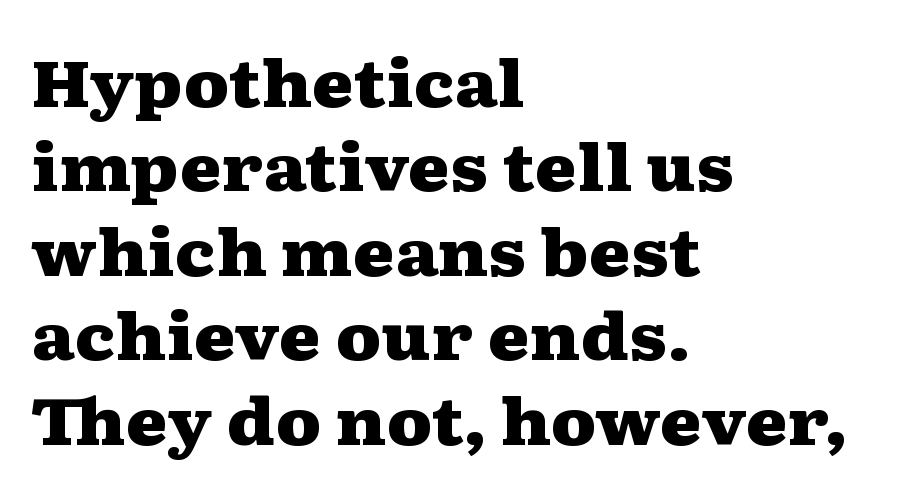
Typographically, this falls in the serif category. Does the leading feel generous? No, just average. Is this a fixed-width face? No — the glyphs have proportional, varying widths. You'd pick this weight for a headline — it's a proper bold.
